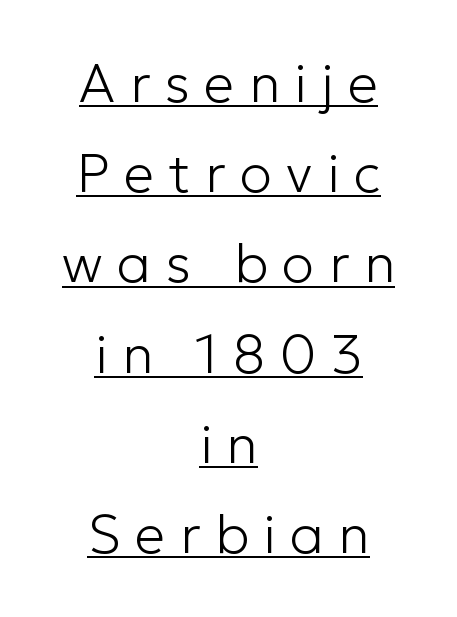
The image shows 54 px light sans-serif type, upright; set centered, normal line spacing (1.67x), unusually wide letter spacing (+0.27 em), underlined; low stroke contrast and a medium x-height.
